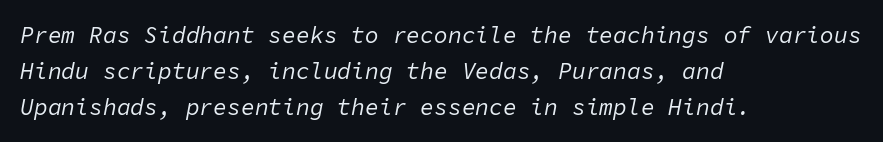
One glance says typical: line gaps are just what's usual. Quick note: italic. Check under the words: just untouched page. Spacing between characters is what you'd get straight out of the box. Each stroke keeps to a modest, everyday thickness or less.
